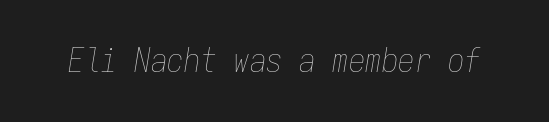
Q: Is the text bold? A: No.
Q: Is the text italic (slanted)? A: Yes, it leans right by about 9 degrees.
Q: Is the text underlined? A: No.
Q: Is the spacing between letters normal or unusually wide? A: Normal.
Q: Width (condensed, normal, or wide)? A: Condensed.
Q: Stroke contrast? A: Low.
Q: x-height? A: Medium.
Q: Monospaced? A: Yes.
